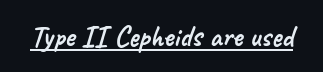
The image shows 30 px sans-serif type; set normal letter spacing, underlined; low stroke contrast and a small x-height.
